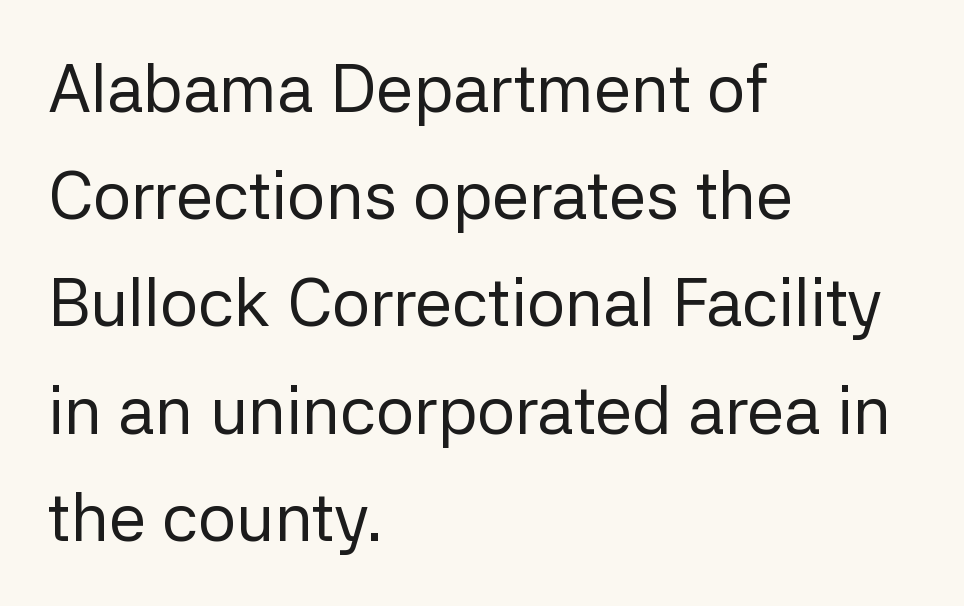
Each new line begins a customary step beneath the previous one. Rule under the text: the space is simply empty. When letters stand straight like this, we call the style roman or upright. Which margin do the lines hug? The left one — the right edge is uneven. Unlike a traditional serif, this face leaves its strokes unadorned. The weight would be labelled regular, book, light, or lighter still.
